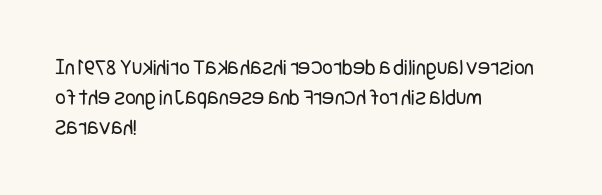
Q: Is the text bold? A: No.
Q: Is the text italic (slanted)? A: No, it is upright.
Q: Is the text underlined? A: No.
Q: How is the paragraph aligned? A: Left-aligned.
Q: Is the spacing between letters normal or unusually wide? A: Normal.
Q: Is the spacing between lines tight, normal or loose? A: Normal.
